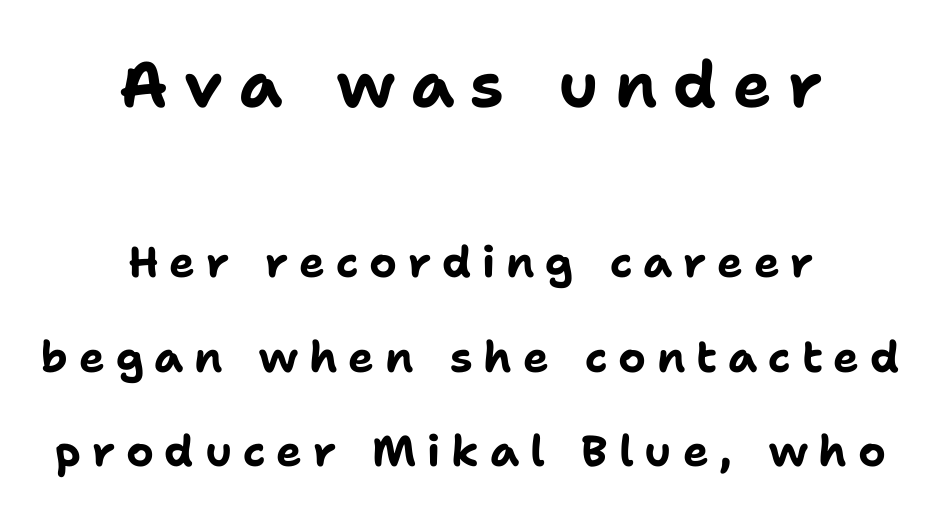
{"serif": "no", "italic": "no", "bold": "yes", "weight": "bold", "width": "normal", "stroke_contrast": "low", "x_height": "medium", "monospaced": "no", "underline": "no", "align": "center", "line_spacing": "loose", "line_spacing_ratio": 2.2, "letter_spacing": "wide", "letter_spacing_em": 0.25, "larger_block": "first", "size_ratio": 1.49, "glyph_px": 64}
